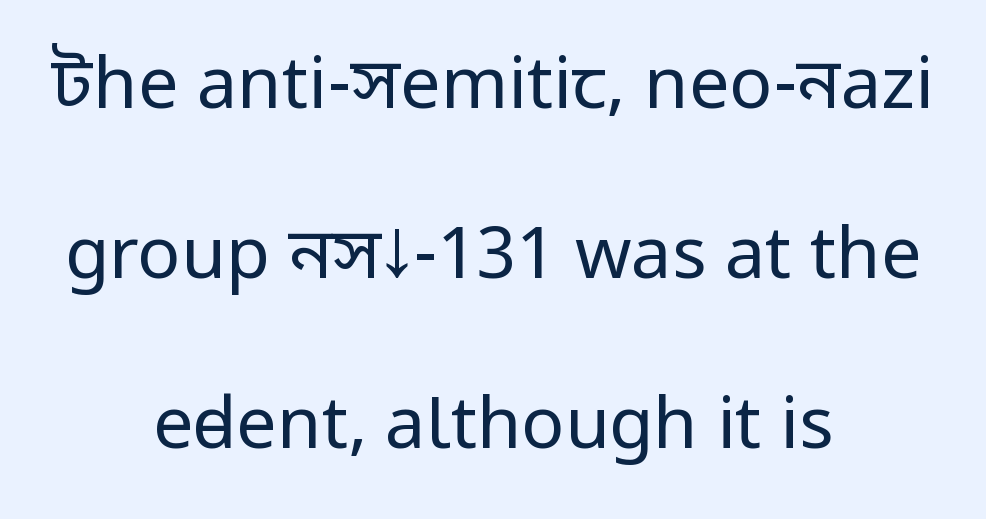
{"serif": "no", "italic": "no", "bold": "no", "weight": "regular", "width": "condensed", "stroke_contrast": "low", "underline": "no", "align": "center", "line_spacing": "loose", "line_spacing_ratio": 2.36, "letter_spacing": "normal", "letter_spacing_em": 0.0, "glyph_px": 72}
